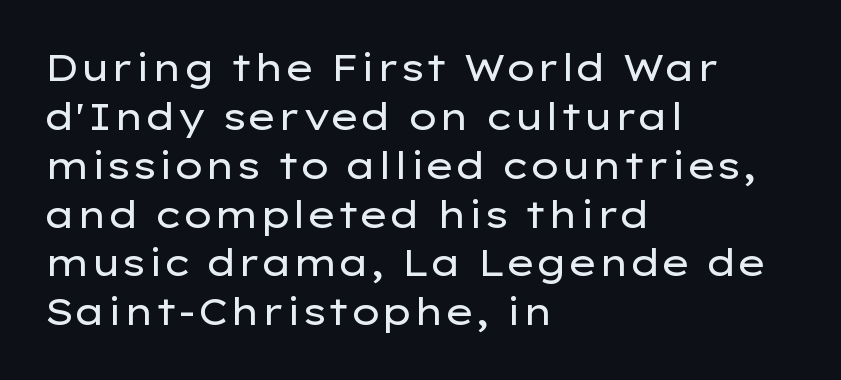
Q: Is the text bold? A: No.
Q: Is the text italic (slanted)? A: No, it is upright.
Q: Is the typeface a serif or a sans-serif typeface? A: Sans-serif.
Q: Is the text underlined? A: No.
Q: How is the paragraph aligned? A: Left-aligned.
Q: Is the spacing between letters normal or unusually wide? A: Normal.
Q: Is the spacing between lines tight, normal or loose? A: Normal.
Q: Width (condensed, normal, or wide)? A: Wide.
Q: Stroke contrast? A: Low.
Q: x-height? A: Medium.
Q: Monospaced? A: No.
